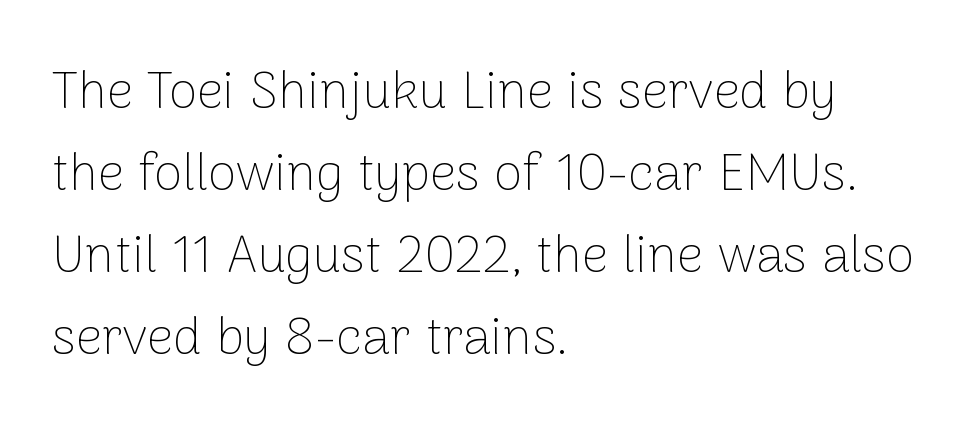
Q: Is the text bold? A: No.
Q: Is the text italic (slanted)? A: No, it is upright.
Q: Is the typeface a serif or a sans-serif typeface? A: Sans-serif.
Q: Is the text underlined? A: No.
Q: How is the paragraph aligned? A: Left-aligned.
Q: Is the spacing between letters normal or unusually wide? A: Normal.
Q: Is the spacing between lines tight, normal or loose? A: Normal.
Q: Width (condensed, normal, or wide)? A: Normal.
Q: Stroke contrast? A: Low.
Q: x-height? A: Medium.
Q: Monospaced? A: No.
